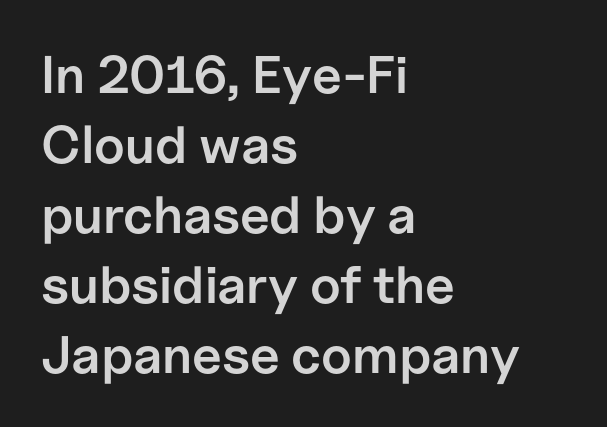
Q: Is the text bold? A: Semi-bold.
Q: Is the text italic (slanted)? A: No, it is upright.
Q: Is the typeface a serif or a sans-serif typeface? A: Sans-serif.
Q: Is the text underlined? A: No.
Q: How is the paragraph aligned? A: Left-aligned.
Q: Is the spacing between letters normal or unusually wide? A: Normal.
Q: Is the spacing between lines tight, normal or loose? A: Normal.
Q: Width (condensed, normal, or wide)? A: Normal.
Q: Stroke contrast? A: Low.
Q: x-height? A: Medium.
Q: Monospaced? A: No.
